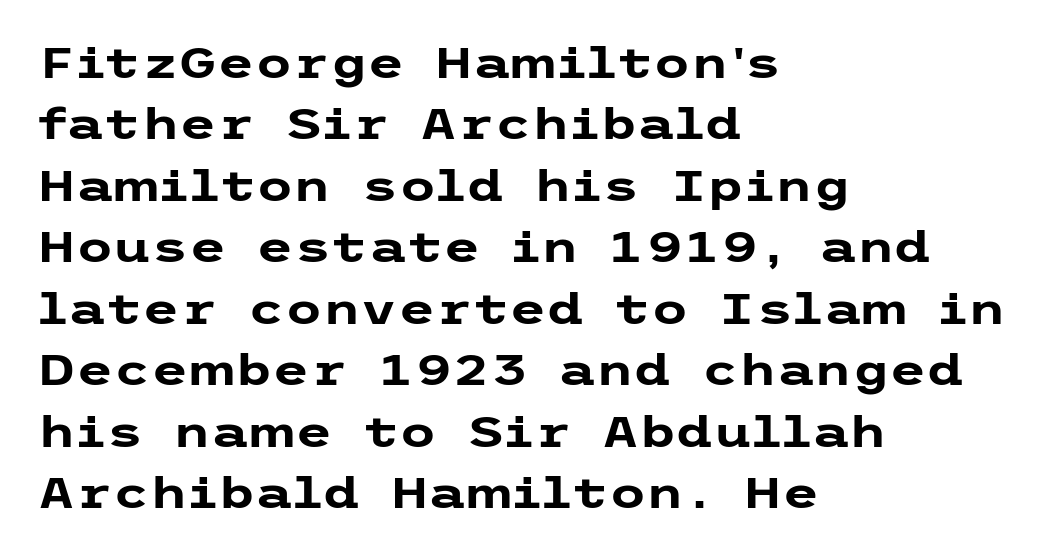
Default kerning and tracking; the words read as compact shapes. The characters display no serif detailing; their extremities are plain. A classic flush-left, rag-right setting is used for this passage. If you measured baseline to baseline, you'd find a middling distance. Tall strokes in this sample are plumb rather than angled.
